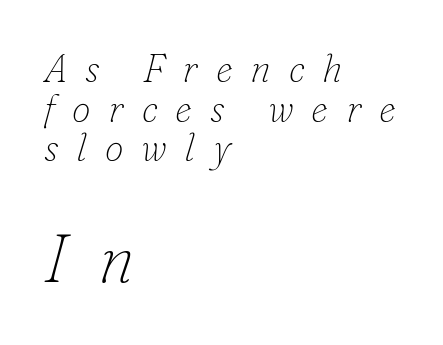
Q: Is the text bold? A: No.
Q: Is the text italic (slanted)? A: Yes, it leans right by about 16 degrees.
Q: Is the typeface a serif or a sans-serif typeface? A: Serif.
Q: Is the text underlined? A: No.
Q: How is the paragraph aligned? A: Left-aligned.
Q: Is the spacing between letters normal or unusually wide? A: Unusually wide.
Q: Is the spacing between lines tight, normal or loose? A: Tight.
Q: Which block of text is set in a larger size, the first (top) or the second (bottom)? A: The second (bottom) one.
Q: Width (condensed, normal, or wide)? A: Normal.
Q: Stroke contrast? A: Low.
Q: x-height? A: Small.
Q: Monospaced? A: No.
